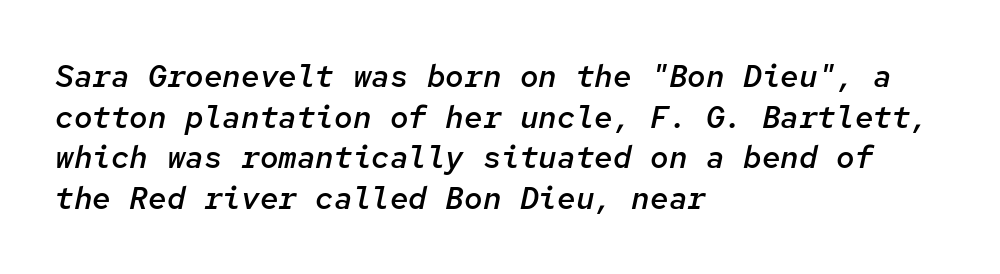
Q: Is the text bold? A: Semi-bold.
Q: Is the text italic (slanted)? A: Yes, it leans right by about 12 degrees.
Q: Is the text underlined? A: No.
Q: How is the paragraph aligned? A: Left-aligned.
Q: Is the spacing between letters normal or unusually wide? A: Normal.
Q: Is the spacing between lines tight, normal or loose? A: Normal.
Q: Width (condensed, normal, or wide)? A: Normal.
Q: Stroke contrast? A: Low.
Q: x-height? A: Medium.
Q: Monospaced? A: Yes.
